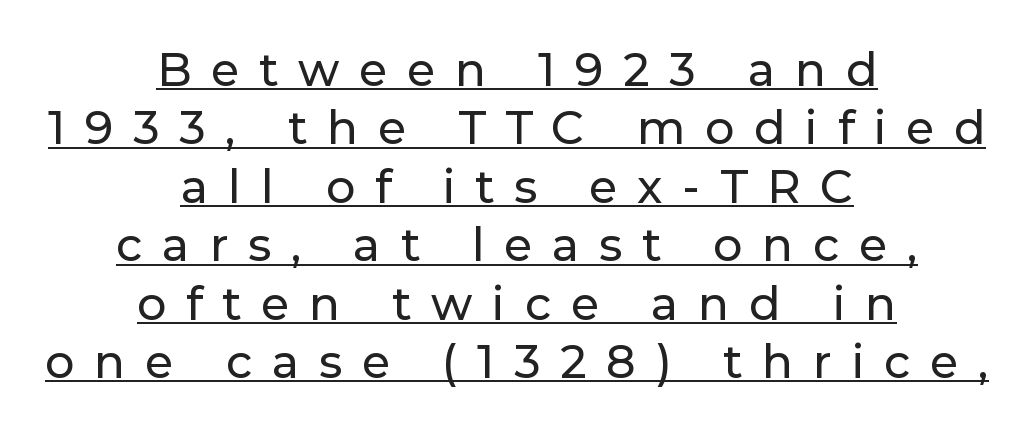
The rendering uses a moderate line-height, typical for paragraphs. These lines are composed in type without serifs. Rendered with straight, roman letterforms. You could not count columns in this text — the font is proportionally spaced. The paragraph has two soft edges and a firm central axis.
